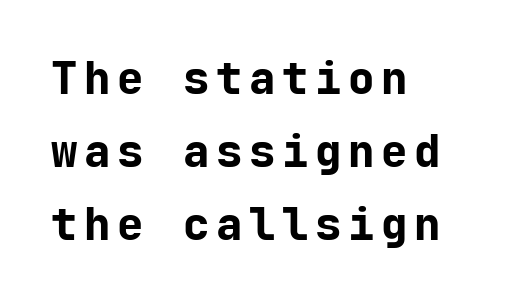
{"serif": "no", "italic": "no", "bold": "yes", "weight": "bold", "width": "normal", "stroke_contrast": "low", "x_height": "medium", "monospaced": "yes", "underline": "no", "align": "left", "line_spacing": "normal", "line_spacing_ratio": 1.66, "glyph_px": 44}
